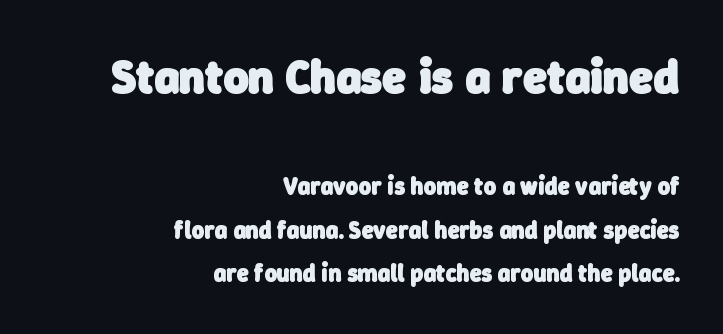
The image shows 48 px heavy sans-serif type; set right-aligned, line spacing 1.81x, normal letter spacing, not underlined; the first (top) block is 2.0x larger; low stroke contrast and a medium x-height.
